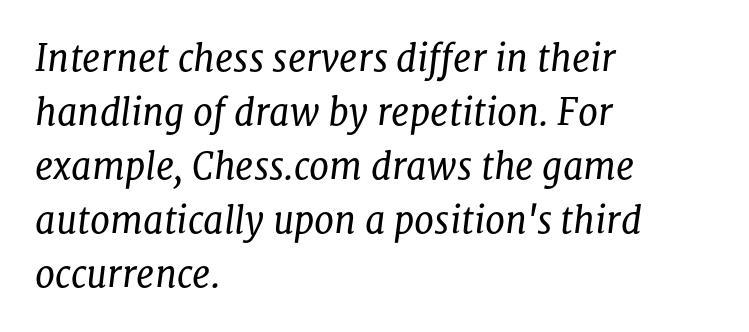
Q: Is the text bold? A: No.
Q: Is the text italic (slanted)? A: Yes, it leans right by about 8 degrees.
Q: Is the typeface a serif or a sans-serif typeface? A: Serif.
Q: Is the text underlined? A: No.
Q: How is the paragraph aligned? A: Left-aligned.
Q: Is the spacing between letters normal or unusually wide? A: Normal.
Q: Is the spacing between lines tight, normal or loose? A: Normal.
Q: Width (condensed, normal, or wide)? A: Normal.
Q: Stroke contrast? A: Low.
Q: x-height? A: Medium.
Q: Monospaced? A: No.
